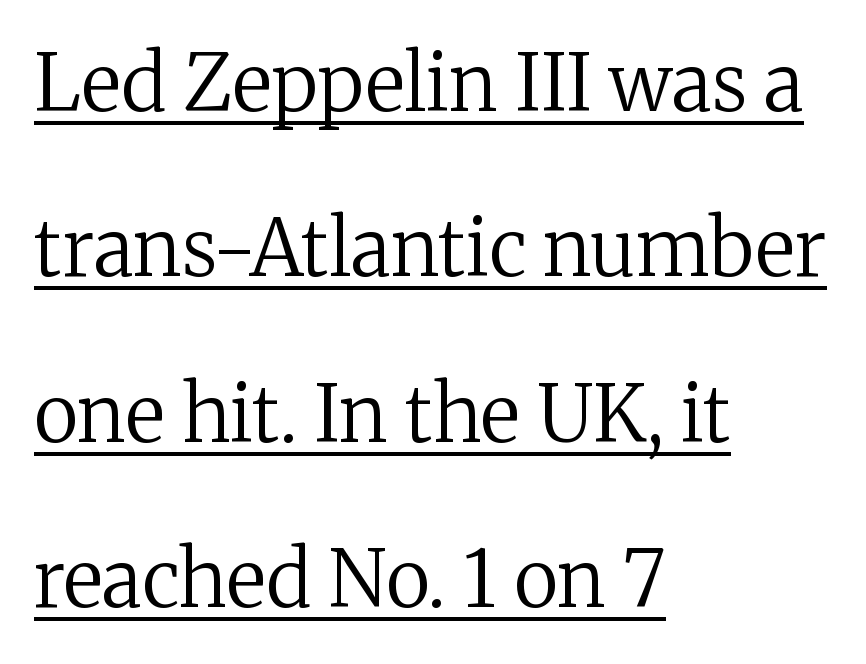
The face used here is proportionally spaced, like ordinary book or web type. A typesetter would label this face a serif. Bold? No — there's no thickening of the strokes. Beneath each row of characters lies a ruled line. The compositor pushed each line to the left boundary.
